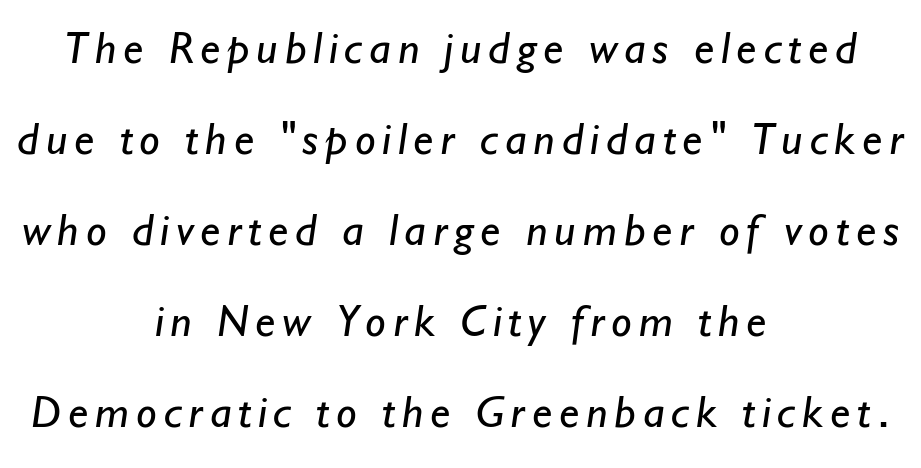
{"serif": "no", "bold": "no", "weight": "regular", "width": "normal", "stroke_contrast": "low", "x_height": "small", "monospaced": "no", "underline": "no", "align": "center", "line_spacing": "loose", "line_spacing_ratio": 1.98, "glyph_px": 46}
